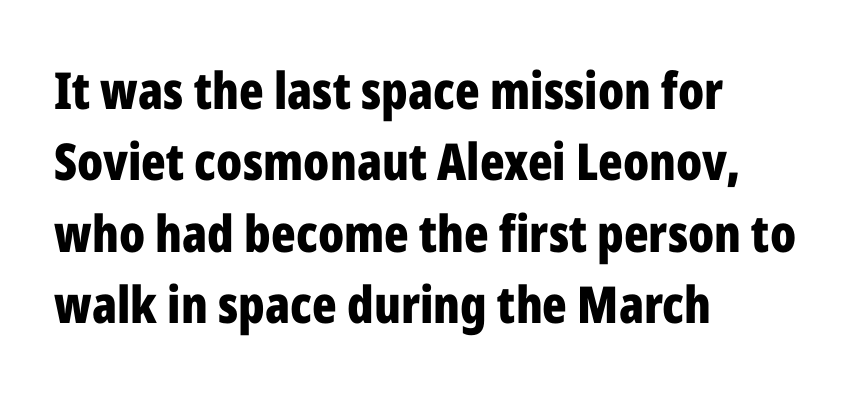
{"serif": "no", "italic": "no", "bold": "yes", "weight": "bold", "width": "condensed", "stroke_contrast": "low", "x_height": "medium", "monospaced": "no", "underline": "no", "align": "left", "line_spacing": "normal", "line_spacing_ratio": 1.4, "letter_spacing": "normal", "letter_spacing_em": 0.0, "glyph_px": 51}
